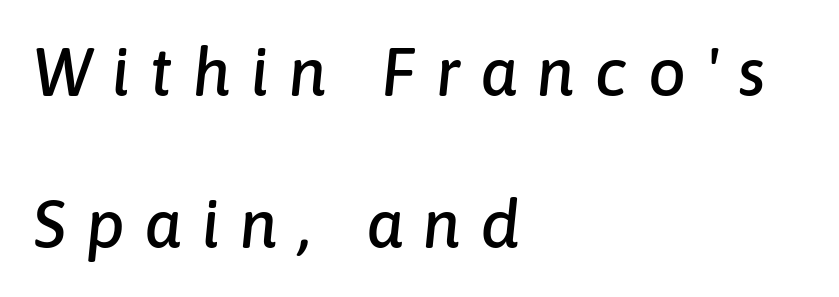
The image shows 67 px text type, italic (leaning right); set left-aligned, loose line spacing (2.27x), unusually wide letter spacing (+0.3 em), not underlined; low stroke contrast and a medium x-height.
